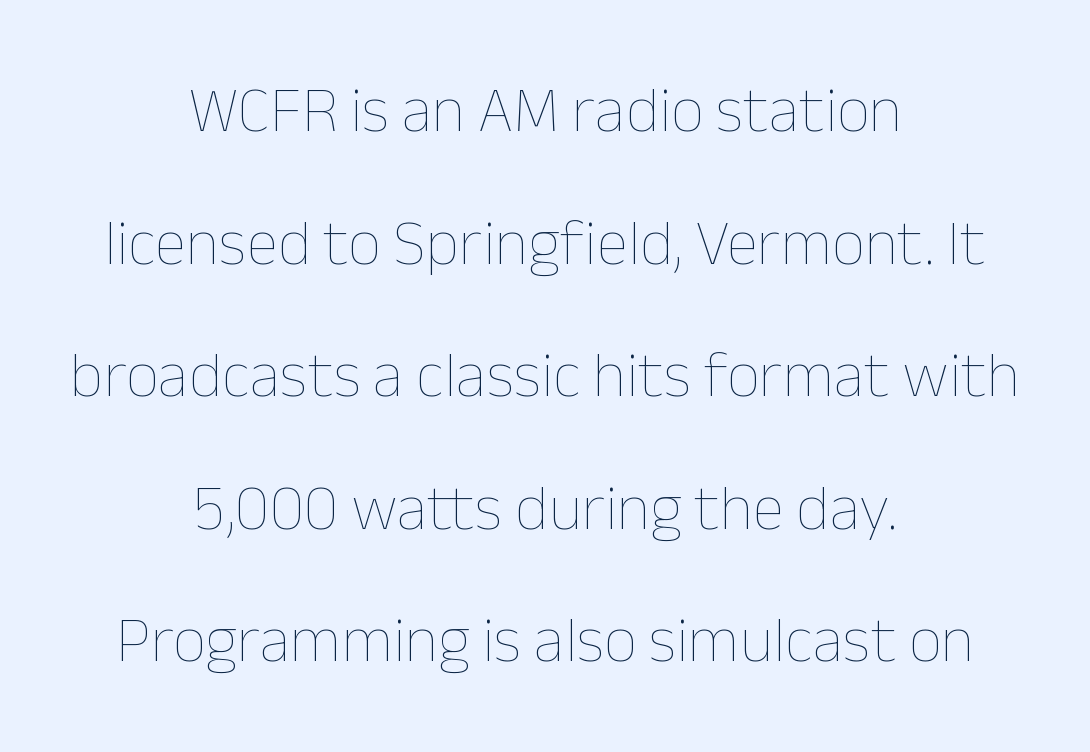
Leading: increased. The type sits square on the baseline with zero lean. Is the type heavy? It reads as light-to-regular instead. Here the designer chose a conventional face with non-uniform glyph widths.
